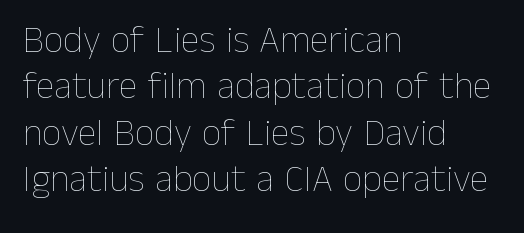
Proportional: the letters do not fall into vertical columns. Just letters on the line, the space beneath them empty. Short note: letters normally spaced. The rendering anchors every line to the left-hand side.
